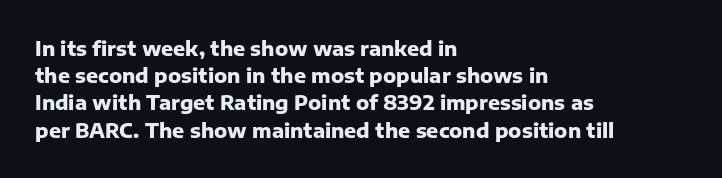
Q: Is the text bold? A: Yes.
Q: Is the text italic (slanted)? A: No, it is upright.
Q: Is the text underlined? A: No.
Q: How is the paragraph aligned? A: Left-aligned.
Q: Is the spacing between letters normal or unusually wide? A: Normal.
Q: Is the spacing between lines tight, normal or loose? A: Normal.
